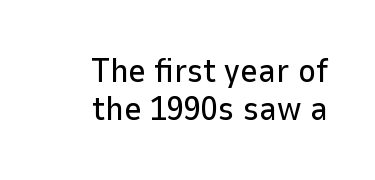
The image shows 34 px sans-serif type, upright; set right-aligned, tight line spacing (1.12x), normal letter spacing, not underlined; low stroke contrast and a medium x-height.
